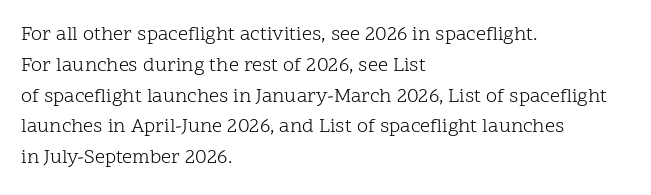
{"italic": "no", "bold": "no", "underline": "no", "align": "left", "line_spacing": "normal", "line_spacing_ratio": 1.54, "letter_spacing": "normal", "letter_spacing_em": 0.0, "glyph_px": 20}
